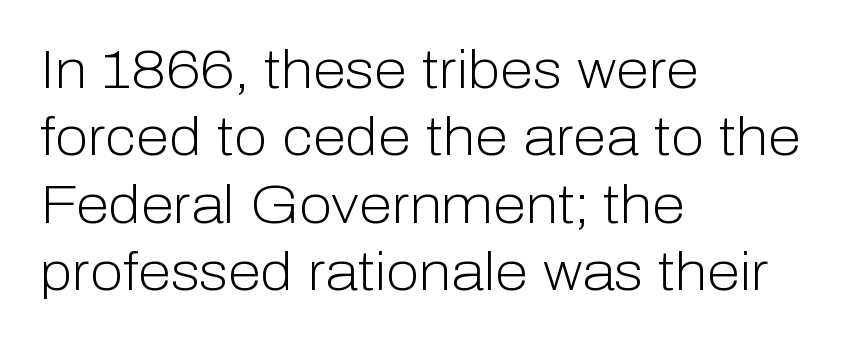
Q: Is the text bold? A: No.
Q: Is the text italic (slanted)? A: No, it is upright.
Q: Is the typeface a serif or a sans-serif typeface? A: Sans-serif.
Q: Is the text underlined? A: No.
Q: How is the paragraph aligned? A: Left-aligned.
Q: Is the spacing between letters normal or unusually wide? A: Normal.
Q: Is the spacing between lines tight, normal or loose? A: Normal.
Q: Width (condensed, normal, or wide)? A: Normal.
Q: Stroke contrast? A: Low.
Q: x-height? A: Medium.
Q: Monospaced? A: No.
